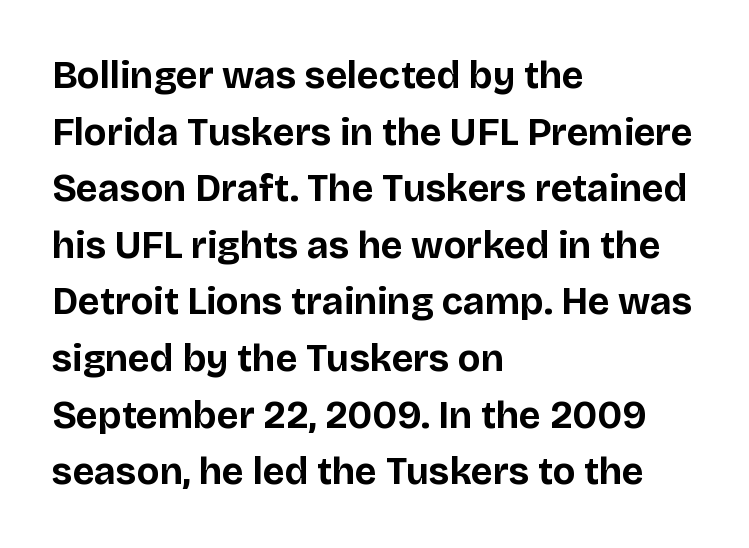
You can tell it's not italic because the verticals are truly vertical. The space beneath each line is pristine and unruled. The designer went with a sans here, leaving each stem footless. All the whitespace from short lines collects on the right. Leading: standard.
